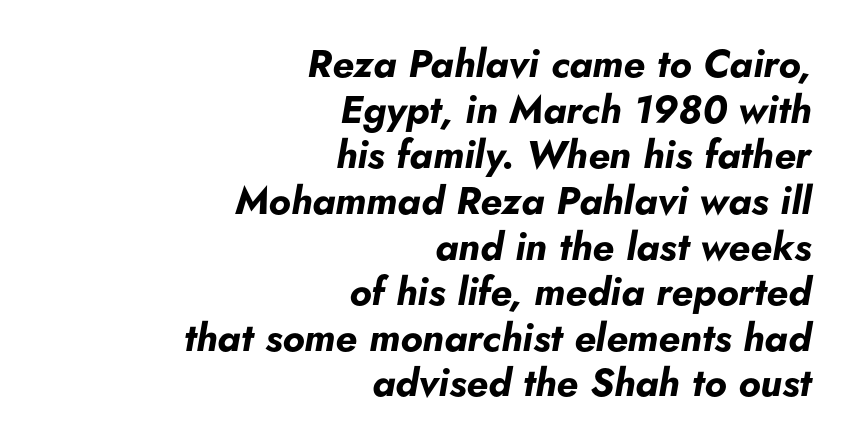
{"italic": "yes", "lean": "right", "slant_degrees": 5, "bold": "yes", "weight": "bold", "width": "normal", "stroke_contrast": "low", "x_height": "small", "monospaced": "no", "underline": "no", "align": "right", "line_spacing_ratio": 1.17, "letter_spacing": "normal", "letter_spacing_em": 0.0, "glyph_px": 39}
